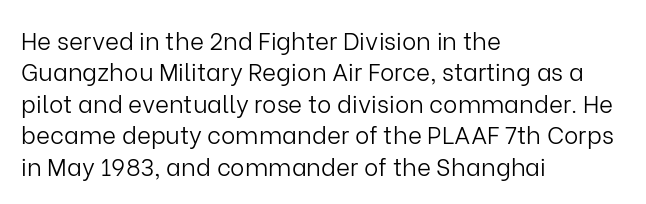
Q: Is the text bold? A: No.
Q: Is the text italic (slanted)? A: No, it is upright.
Q: Is the text underlined? A: No.
Q: How is the paragraph aligned? A: Left-aligned.
Q: Is the spacing between letters normal or unusually wide? A: Normal.
Q: Is the spacing between lines tight, normal or loose? A: Normal.
